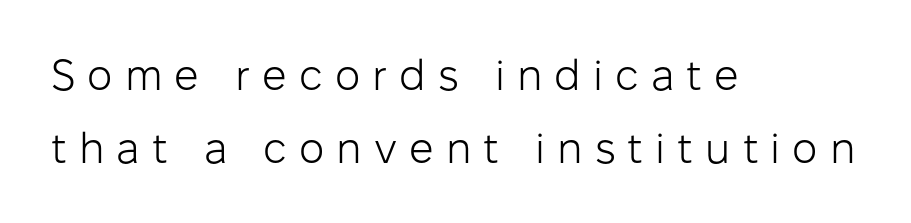
Q: Is the text bold? A: No.
Q: Is the text italic (slanted)? A: No, it is upright.
Q: Is the typeface a serif or a sans-serif typeface? A: Sans-serif.
Q: Is the text underlined? A: No.
Q: How is the paragraph aligned? A: Left-aligned.
Q: Is the spacing between letters normal or unusually wide? A: Unusually wide.
Q: Is the spacing between lines tight, normal or loose? A: Normal.
Q: Width (condensed, normal, or wide)? A: Normal.
Q: Stroke contrast? A: Low.
Q: x-height? A: Medium.
Q: Monospaced? A: No.
